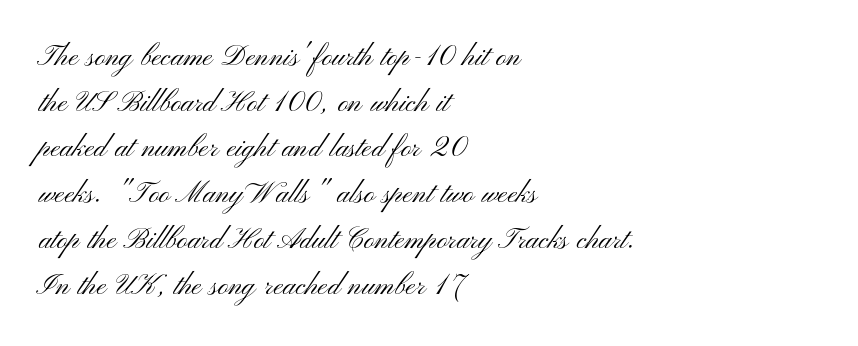
Q: Is the text bold? A: No.
Q: Is the text italic (slanted)? A: Yes.
Q: Is the typeface a serif or a sans-serif typeface? A: Sans-serif.
Q: Is the text underlined? A: No.
Q: How is the paragraph aligned? A: Left-aligned.
Q: Is the spacing between letters normal or unusually wide? A: Normal.
Q: Is the spacing between lines tight, normal or loose? A: Normal.
Q: Width (condensed, normal, or wide)? A: Wide.
Q: Stroke contrast? A: Medium.
Q: x-height? A: Small.
Q: Monospaced? A: No.
